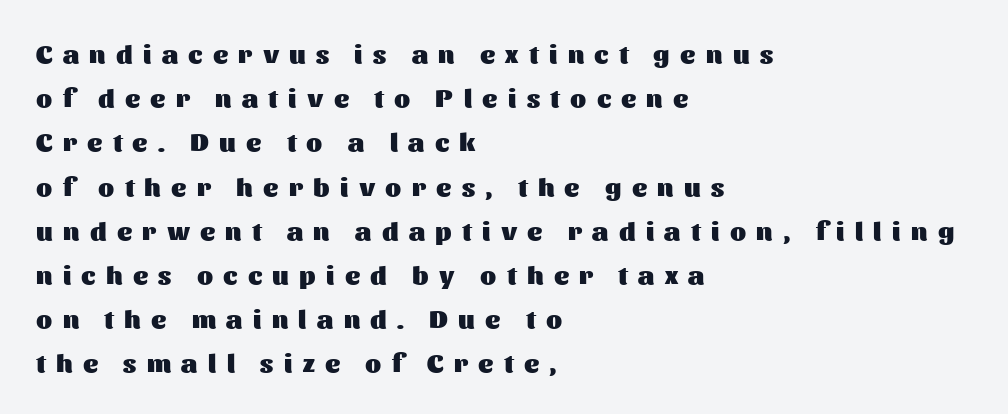
The image shows 26 px bold type, upright; set left-aligned, normal line spacing (1.7x), unusually wide letter spacing (+0.4 em), not underlined.
